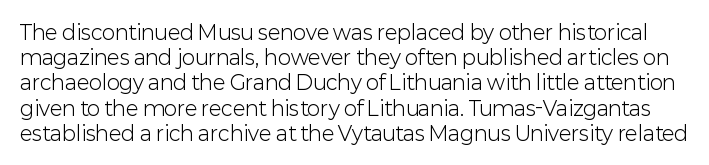
Anything drawn beneath the words? Only blank space. A typesetter would call this leading conventional body-copy spacing. Honestly, the letter spacing is just normal — you wouldn't notice it. Nope, not italic — everything's standing straight.
